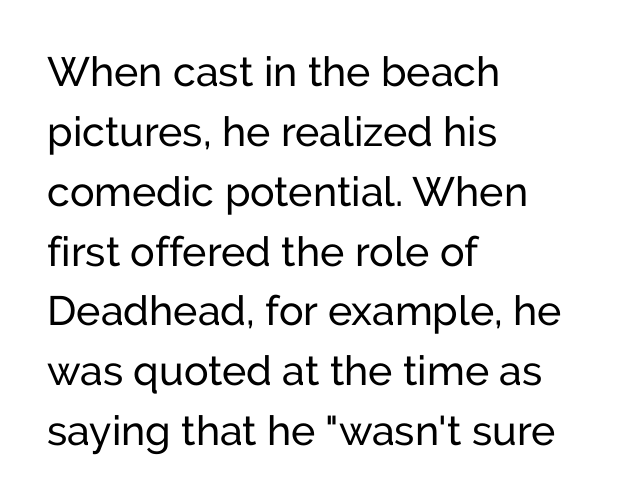
{"serif": "no", "italic": "no", "bold": "no", "weight": "regular", "width": "normal", "stroke_contrast": "low", "x_height": "medium", "monospaced": "no", "underline": "no", "align": "left", "line_spacing": "normal", "line_spacing_ratio": 1.46, "letter_spacing": "normal", "letter_spacing_em": 0.0, "glyph_px": 41}
